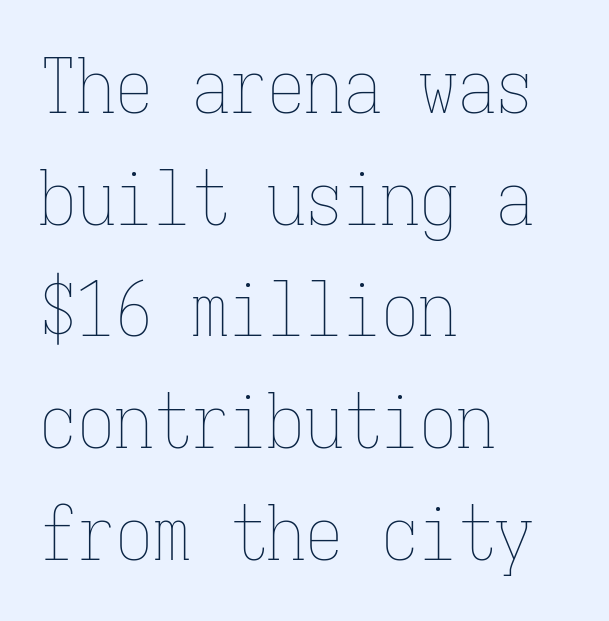
Q: Is the text bold? A: No.
Q: Is the text italic (slanted)? A: No, it is upright.
Q: Is the text underlined? A: No.
Q: How is the paragraph aligned? A: Left-aligned.
Q: Is the spacing between letters normal or unusually wide? A: Normal.
Q: Is the spacing between lines tight, normal or loose? A: Normal.
Q: Width (condensed, normal, or wide)? A: Condensed.
Q: Stroke contrast? A: Low.
Q: x-height? A: Medium.
Q: Monospaced? A: Yes.
